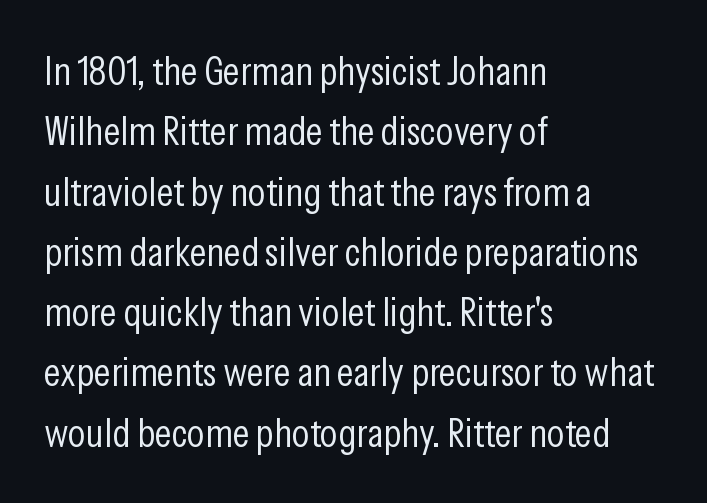
The typeface chosen for these lines omits serifs. Leftover space on each line is placed entirely after the last word. Is there any slant? The stems are plumb. The foot of each line stays bare and open. Weight: in the light-to-regular range. Horizontal bands of white between lines are of average thickness.
